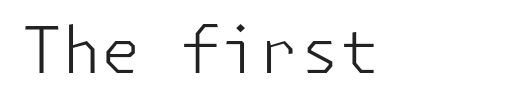
The image shows 64 px light sans-serif type, upright; set left-aligned, normal letter spacing, not underlined; low stroke contrast and a medium x-height.
